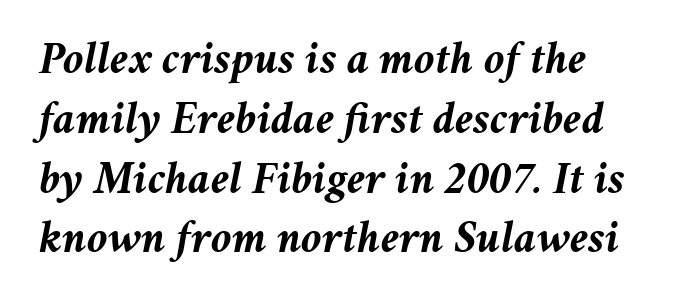
If you drew a line through each stem, it would be angled. How would I describe the line gaps? Plain and ordinary. Thick stems and heavy bowls — unmistakably bold. Rule under the text: the space is simply empty.
